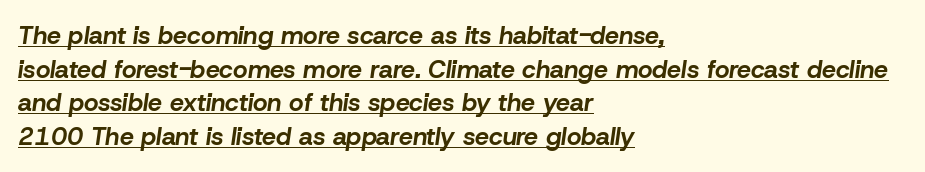
Decoration check: the copy is underlined. The letterforms sit shoulder to shoulder at normal distance. If you drew a ruler down the left edge, every line would touch it. The leading is moderate, giving the passage an even texture.
